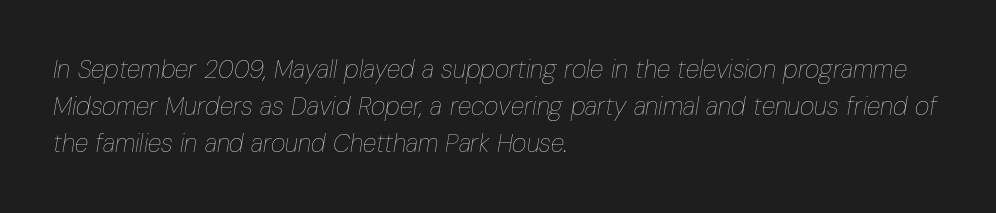
{"italic": "yes", "lean": "right", "slant_degrees": 10, "bold": "no", "underline": "no", "align": "left", "line_spacing": "normal", "line_spacing_ratio": 1.48, "letter_spacing": "normal", "letter_spacing_em": 0.0, "glyph_px": 25}
